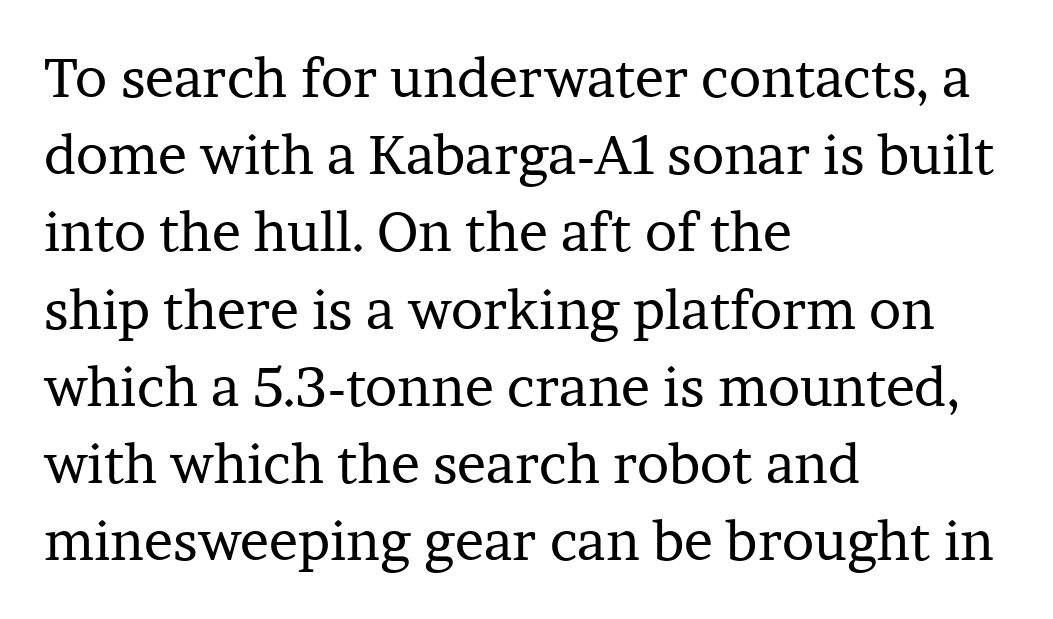
Every row of glyphs begins at an identical x-position on the left. This rendering features lettering with no underline. The letters advance in unequal steps, a hallmark of proportional type. Tracking here is standard; glyphs follow each other at the usual distance.
